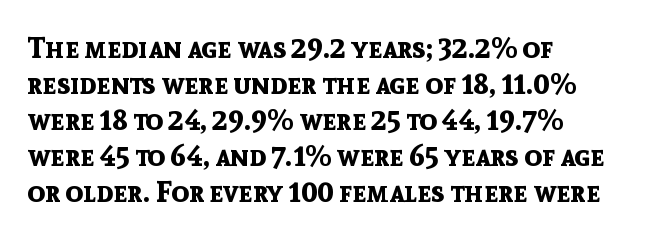
The image shows 29 px bold sans-serif type, upright; set left-aligned, line spacing 1.24x, normal letter spacing, not underlined; a medium x-height.
